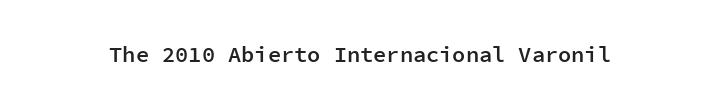
The image shows 22 px text type, upright; set normal letter spacing, not underlined.
